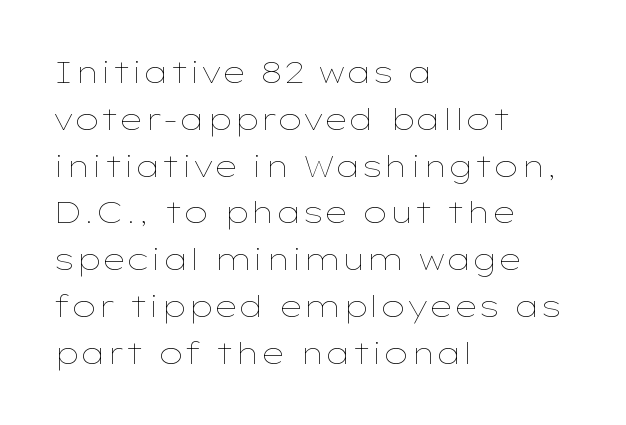
Q: Is the text bold? A: No.
Q: Is the text italic (slanted)? A: No, it is upright.
Q: Is the text underlined? A: No.
Q: How is the paragraph aligned? A: Left-aligned.
Q: Is the spacing between letters normal or unusually wide? A: Normal.
Q: Is the spacing between lines tight, normal or loose? A: Normal.
Q: Width (condensed, normal, or wide)? A: Wide.
Q: Stroke contrast? A: Low.
Q: x-height? A: Medium.
Q: Monospaced? A: No.
